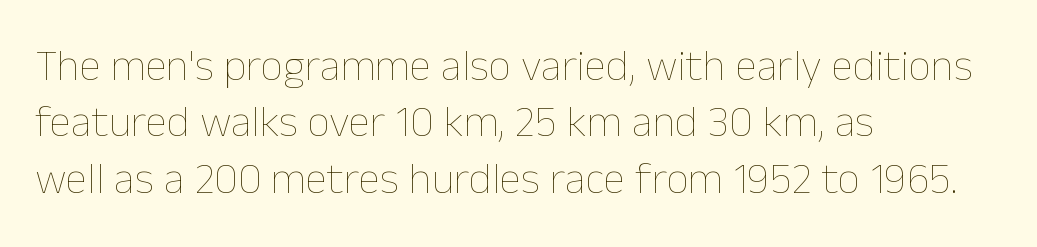
Stroke mass is kept to a normal reading level or below. The designer left line spacing at the default. Reading down the block, your eye returns to a fixed left position each line. Glyph-to-glyph distance matches everyday printed text. Any mark beneath the type? The region is blank.
